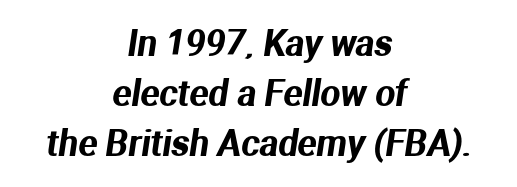
The image shows 35 px sans-serif type; set centered, normal line spacing (1.43x), normal letter spacing, not underlined; medium stroke contrast and a medium x-height.
